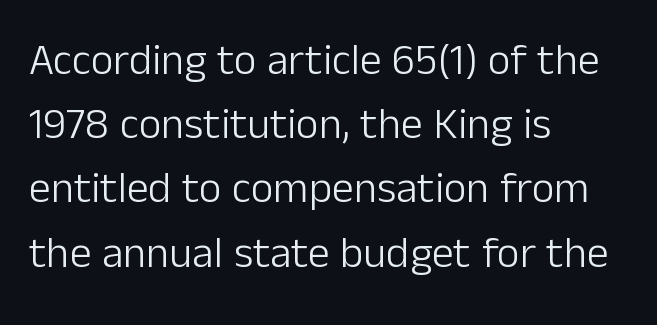
{"serif": "no", "italic": "no", "bold": "no", "weight": "light", "width": "normal", "stroke_contrast": "low", "x_height": "medium", "monospaced": "no", "underline": "no", "align": "left", "line_spacing": "normal", "line_spacing_ratio": 1.46, "letter_spacing": "normal", "letter_spacing_em": 0.0, "glyph_px": 44}
